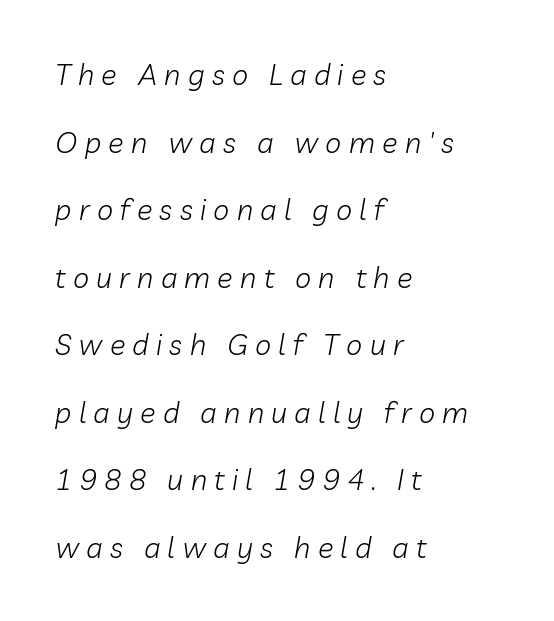
The image shows 29 px light type, italic (leaning right); set left-aligned, loose line spacing (2.33x), unusually wide letter spacing (+0.25 em), not underlined; low stroke contrast and a medium x-height.
